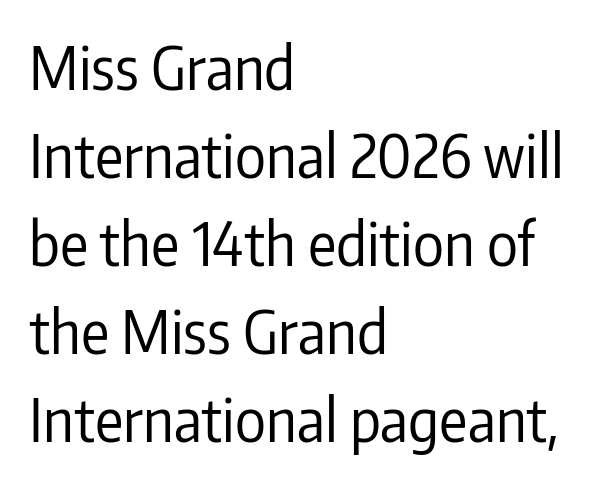
The image shows 59 px regular-weight, condensed sans-serif type, upright; set left-aligned, normal line spacing (1.49x), normal letter spacing, not underlined; low stroke contrast and a medium x-height.
